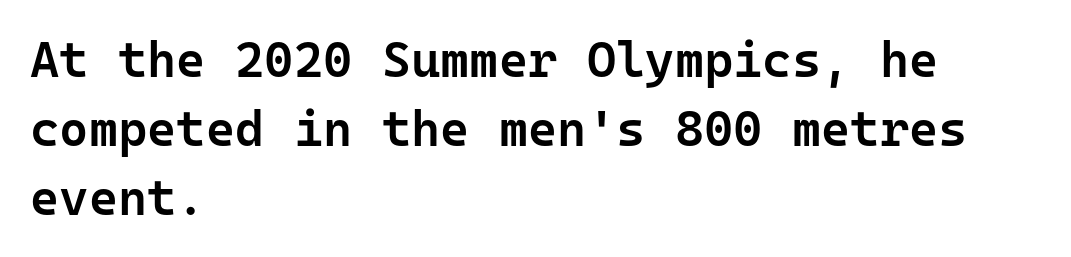
The image shows 50 px semibold sans-serif type, upright, monospaced; set left-aligned, normal line spacing (1.38x), normal letter spacing, not underlined; low stroke contrast and a medium x-height.
